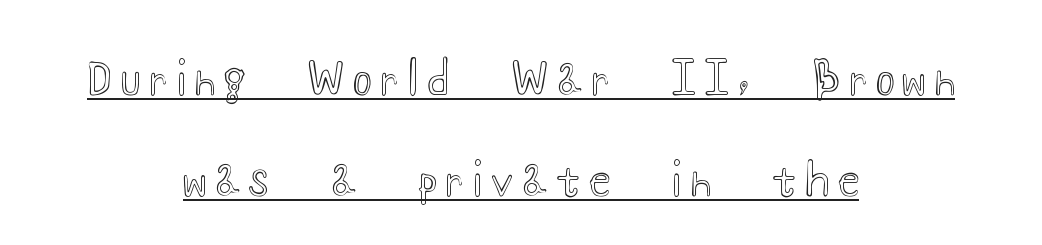
Q: Is the text italic (slanted)? A: No, it is upright.
Q: Is the text underlined? A: Yes.
Q: How is the paragraph aligned? A: Centered.
Q: Is the spacing between letters normal or unusually wide? A: Unusually wide.
Q: Is the spacing between lines tight, normal or loose? A: Loose.
Q: Width (condensed, normal, or wide)? A: Wide.
Q: x-height? A: Small.
Q: Monospaced? A: No.
